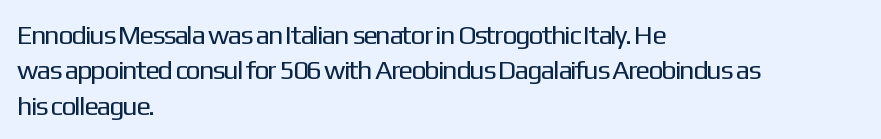
{"italic": "no", "bold": "no", "underline": "no", "align": "left", "line_spacing": "normal", "line_spacing_ratio": 1.31, "letter_spacing": "normal", "letter_spacing_em": 0.0, "glyph_px": 27}
